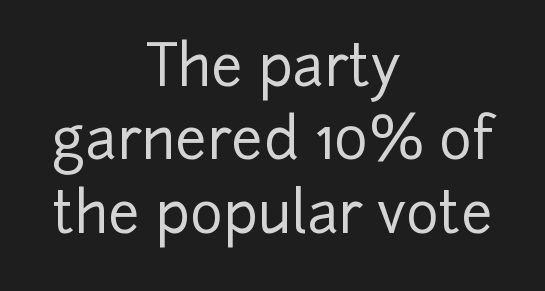
The image shows 56 px sans-serif type, upright; set centered, normal line spacing (1.31x), normal letter spacing, not underlined; low stroke contrast and a medium x-height.
